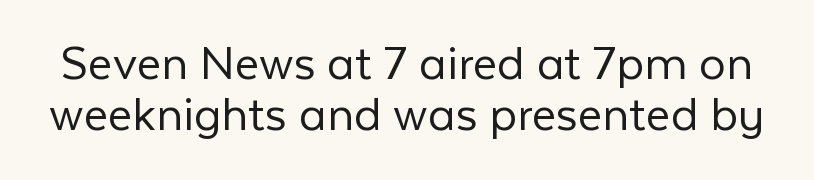
The letters stand straight up with perfectly vertical stems. The zone under the glyphs is completely vacant. The face used here is a sans, in the tradition of grotesques and geometrics. This sample has the flowing, uneven cadence of proportional lettering. Each new line begins almost immediately beneath the previous one.
